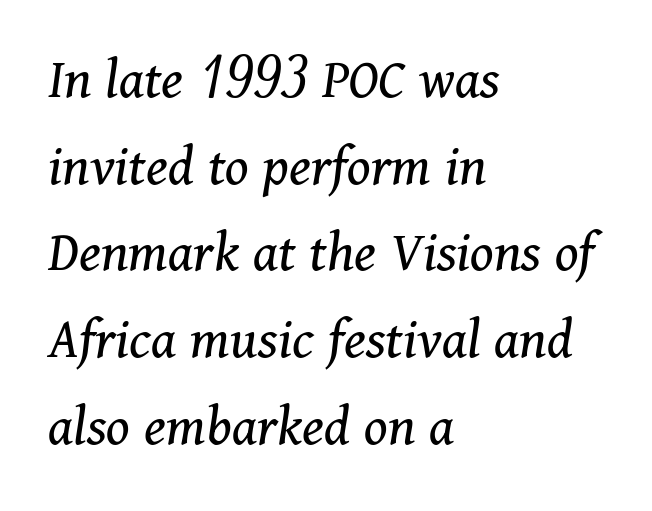
The image shows 59 px regular-weight serif type, italic (leaning right); set left-aligned, normal line spacing (1.47x), normal letter spacing, not underlined; medium stroke contrast and a medium x-height.
